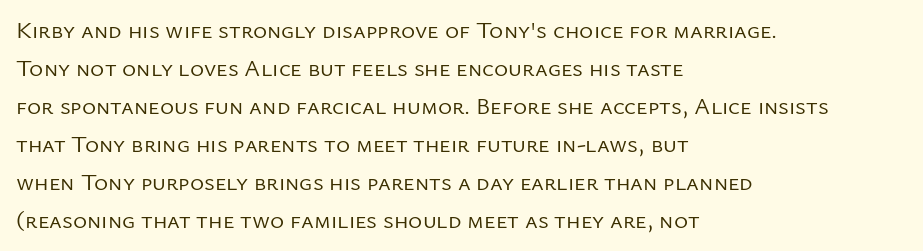
{"italic": "no", "bold": "no", "underline": "no", "align": "left", "line_spacing": "normal", "line_spacing_ratio": 1.58, "letter_spacing": "normal", "letter_spacing_em": 0.0, "glyph_px": 24}
